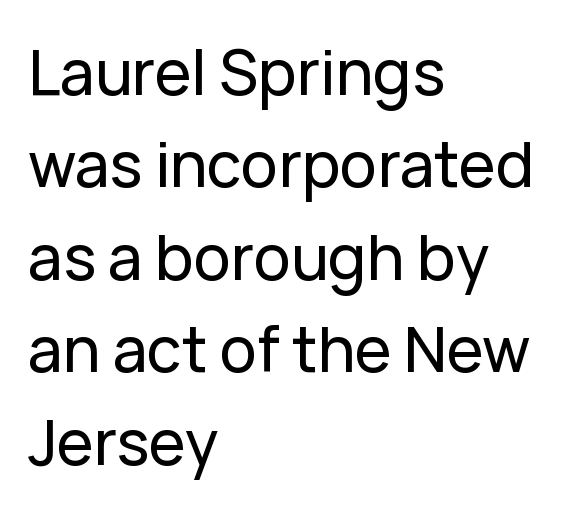
{"serif": "no", "italic": "no", "width": "normal", "stroke_contrast": "low", "x_height": "medium", "monospaced": "no", "underline": "no", "align": "left", "line_spacing": "normal", "line_spacing_ratio": 1.49, "letter_spacing": "normal", "letter_spacing_em": 0.0, "glyph_px": 62}
